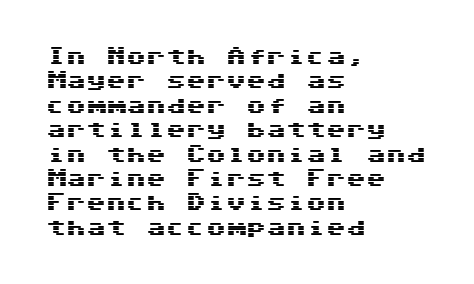
Look at the tracking — it's just the regular setting, nothing added. Horizontal alignment here is leftward, the default for most running prose. Clear beneath every line of the passage. Unlike italic type, these characters show no tilt at all.
